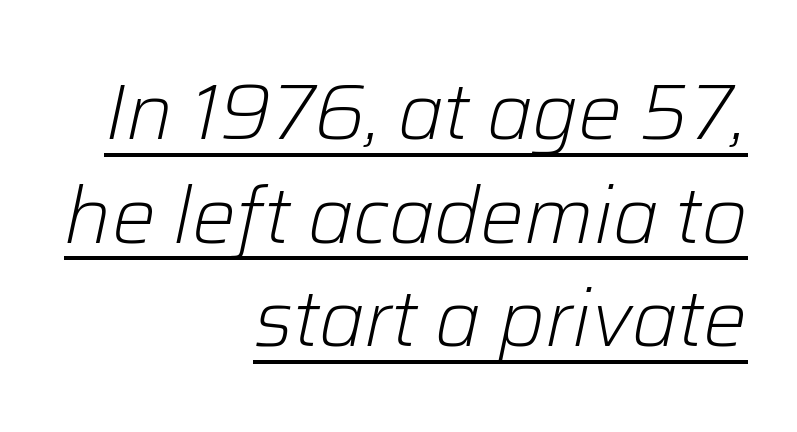
The image shows 78 px light type, italic (leaning right); set right-aligned, normal line spacing (1.33x), normal letter spacing, underlined; low stroke contrast and a medium x-height.
